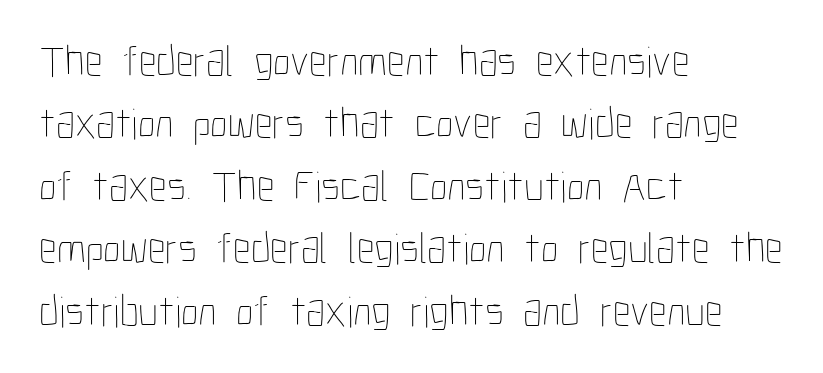
Q: Is the text bold? A: No.
Q: Is the text italic (slanted)? A: No, it is upright.
Q: Is the text underlined? A: No.
Q: How is the paragraph aligned? A: Left-aligned.
Q: Is the spacing between letters normal or unusually wide? A: Normal.
Q: Is the spacing between lines tight, normal or loose? A: Normal.
Q: Width (condensed, normal, or wide)? A: Condensed.
Q: Stroke contrast? A: Low.
Q: x-height? A: Medium.
Q: Monospaced? A: No.
